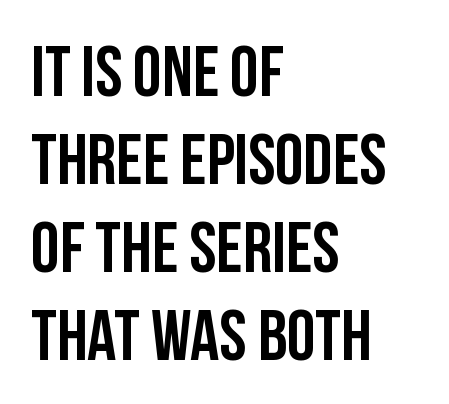
{"serif": "no", "italic": "no", "width": "condensed", "stroke_contrast": "low", "x_height": "large", "monospaced": "no", "underline": "no", "align": "left", "line_spacing_ratio": 1.22, "letter_spacing": "normal", "letter_spacing_em": 0.0, "glyph_px": 72}
